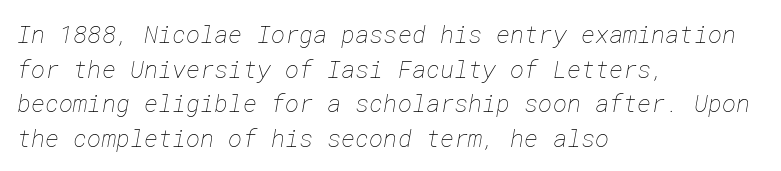
{"bold": "no", "underline": "no", "align": "left", "line_spacing": "normal", "line_spacing_ratio": 1.44, "letter_spacing": "normal", "letter_spacing_em": 0.0, "glyph_px": 24}
